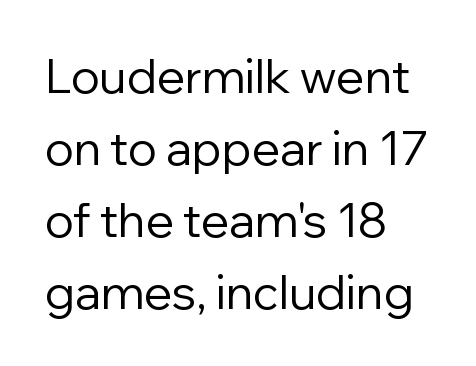
Unbolded letterforms with no extra heft. Each letter keeps its own natural width here, so spacing adapts to shape. How would I describe the line gaps? Plain and ordinary. Each word holds together tightly as a unit, with standard inter-letter gaps.
